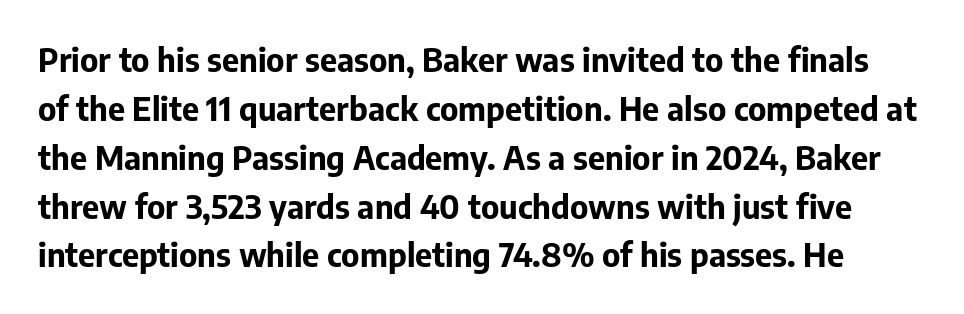
{"serif": "no", "italic": "no", "bold": "yes", "weight": "bold", "width": "normal", "stroke_contrast": "low", "x_height": "medium", "monospaced": "no", "underline": "no", "line_spacing": "normal", "line_spacing_ratio": 1.48, "letter_spacing": "normal", "letter_spacing_em": 0.0, "glyph_px": 33}
